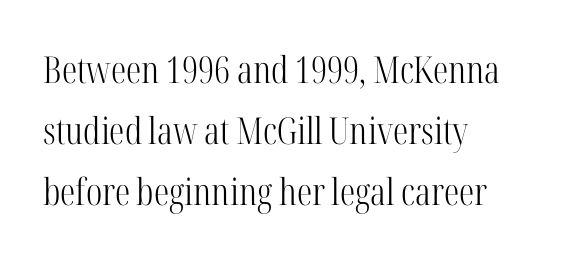
Caption: standard tracking, unaltered. Letters have the restrained weight of plain body copy at most. Looks like regular typesetting: each glyph gets only the width it needs. What's the leading like? Ordinary, nothing unusual.
